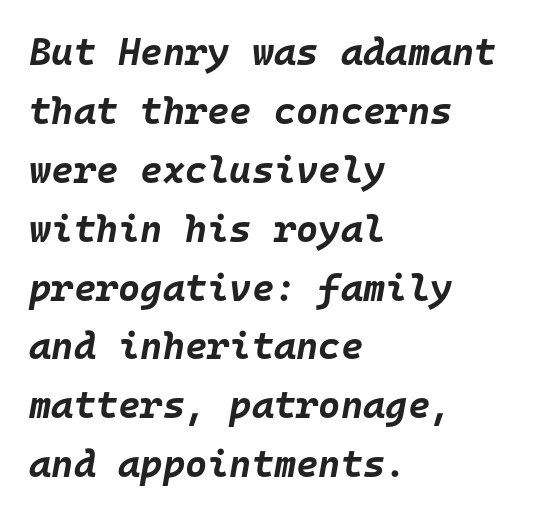
The image shows 38 px bold type, italic (leaning right), monospaced; set left-aligned, normal line spacing (1.55x), normal letter spacing, not underlined; low stroke contrast and a large x-height.
